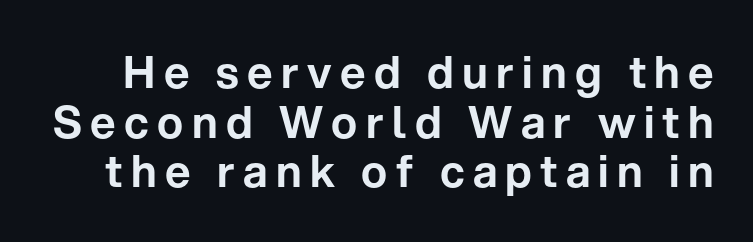
Q: Is the text italic (slanted)? A: No, it is upright.
Q: Is the typeface a serif or a sans-serif typeface? A: Sans-serif.
Q: Is the text underlined? A: No.
Q: Is the spacing between lines tight, normal or loose? A: Tight.
Q: Width (condensed, normal, or wide)? A: Normal.
Q: Stroke contrast? A: Low.
Q: x-height? A: Medium.
Q: Monospaced? A: No.
